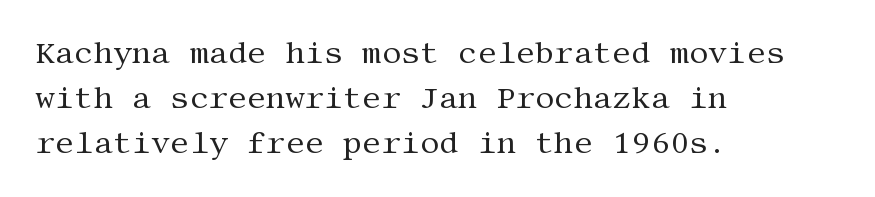
Q: Is the text bold? A: No.
Q: Is the text italic (slanted)? A: No, it is upright.
Q: Is the typeface a serif or a sans-serif typeface? A: Serif.
Q: Is the text underlined? A: No.
Q: How is the paragraph aligned? A: Left-aligned.
Q: Is the spacing between letters normal or unusually wide? A: Normal.
Q: Is the spacing between lines tight, normal or loose? A: Normal.
Q: Width (condensed, normal, or wide)? A: Normal.
Q: Stroke contrast? A: Medium.
Q: x-height? A: Large.
